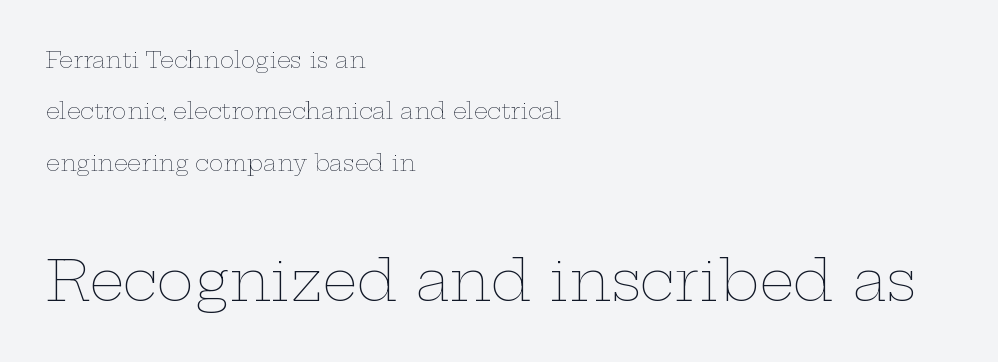
The tracking reads as untouched default to a designer's eye. Regarding leading, the lines here are spaced well apart. The compositor pushed each line to the left boundary. The second block has been scaled up relative to the first.
